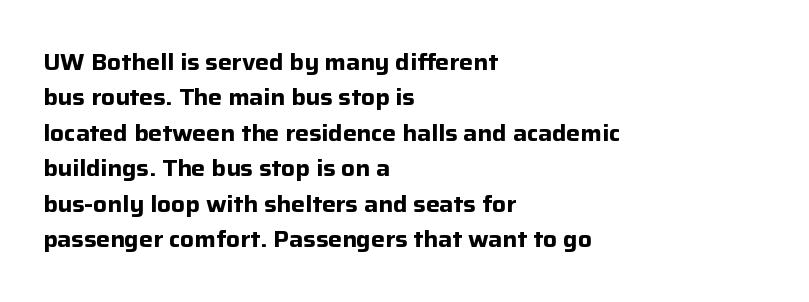
{"italic": "no", "bold": "yes", "underline": "no", "align": "left", "line_spacing": "normal", "line_spacing_ratio": 1.54, "letter_spacing": "normal", "letter_spacing_em": 0.0, "glyph_px": 23}
